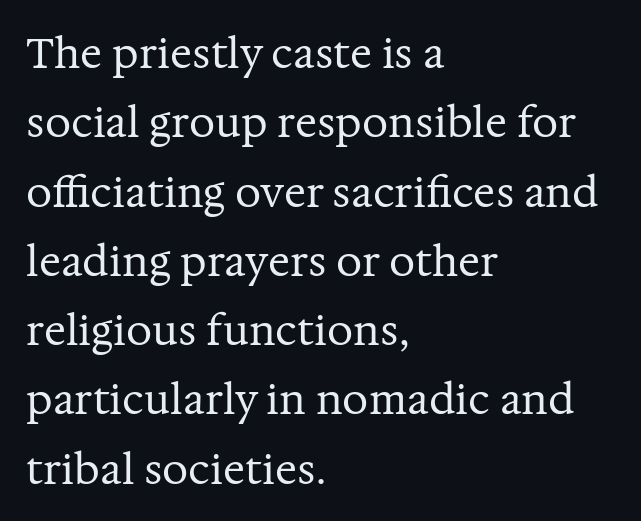
The zone under the glyphs is completely vacant. Rows of type keep a routine distance in the vertical direction. Where is the straight margin? On the left. This sample uses plain, unmodified letter spacing. Heft: none added — not bold.
